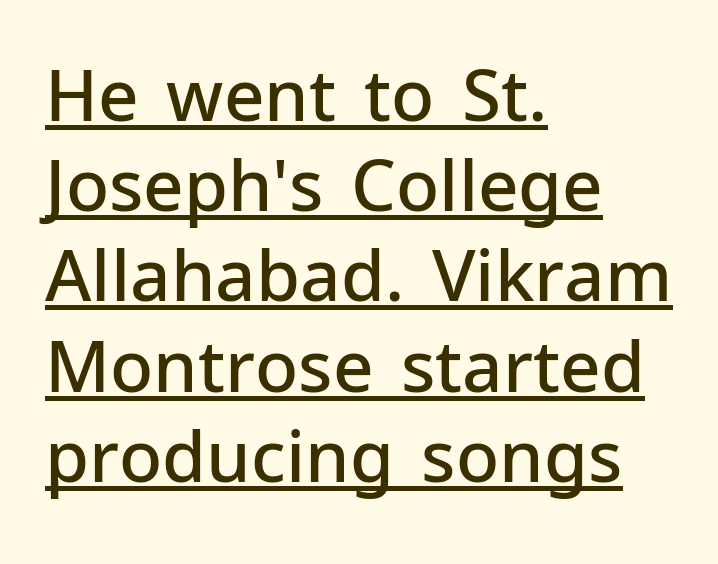
{"serif": "no", "italic": "no", "bold": "semi", "weight": "semibold", "width": "normal", "stroke_contrast": "low", "x_height": "medium", "monospaced": "no", "underline": "yes", "align": "left", "line_spacing": "normal", "line_spacing_ratio": 1.27, "letter_spacing": "normal", "letter_spacing_em": 0.0, "glyph_px": 71}
